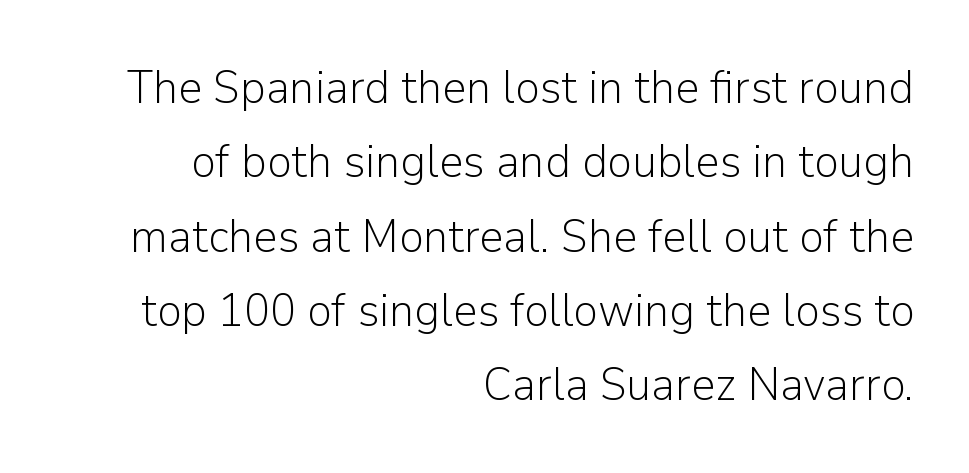
Q: Is the text bold? A: No.
Q: Is the text italic (slanted)? A: No, it is upright.
Q: Is the typeface a serif or a sans-serif typeface? A: Sans-serif.
Q: Is the text underlined? A: No.
Q: How is the paragraph aligned? A: Right-aligned.
Q: Is the spacing between letters normal or unusually wide? A: Normal.
Q: Is the spacing between lines tight, normal or loose? A: Normal.
Q: Width (condensed, normal, or wide)? A: Normal.
Q: Stroke contrast? A: Low.
Q: x-height? A: Medium.
Q: Monospaced? A: No.
